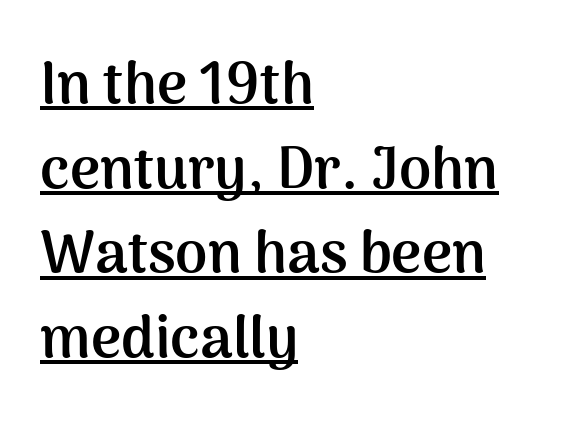
{"serif": "no", "italic": "no", "bold": "yes", "weight": "semibold", "width": "normal", "stroke_contrast": "medium", "x_height": "medium", "monospaced": "no", "underline": "yes", "align": "left", "line_spacing": "normal", "line_spacing_ratio": 1.46, "letter_spacing": "normal", "letter_spacing_em": 0.0, "glyph_px": 58}
